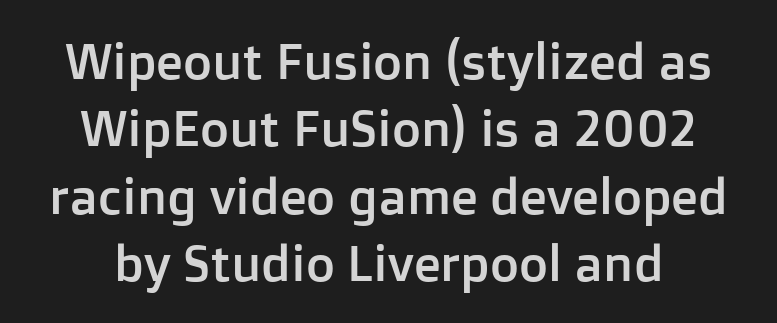
The passage shown is typed in a proportional face where columns would drift. Does the leading feel generous? No, just average. Rule under the text: the space is simply empty. Inter-character spacing is left at the font's built-in metrics. Type style note: lacks serifs.
